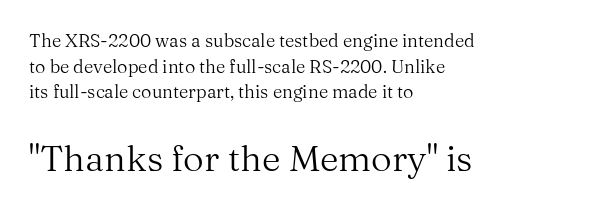
Q: Is the text bold? A: No.
Q: Is the text italic (slanted)? A: No, it is upright.
Q: Is the typeface a serif or a sans-serif typeface? A: Serif.
Q: Is the text underlined? A: No.
Q: How is the paragraph aligned? A: Left-aligned.
Q: Is the spacing between letters normal or unusually wide? A: Normal.
Q: Is the spacing between lines tight, normal or loose? A: Normal.
Q: Which block of text is set in a larger size, the first (top) or the second (bottom)? A: The second (bottom) one.
Q: Width (condensed, normal, or wide)? A: Normal.
Q: Stroke contrast? A: Medium.
Q: x-height? A: Medium.
Q: Monospaced? A: No.
